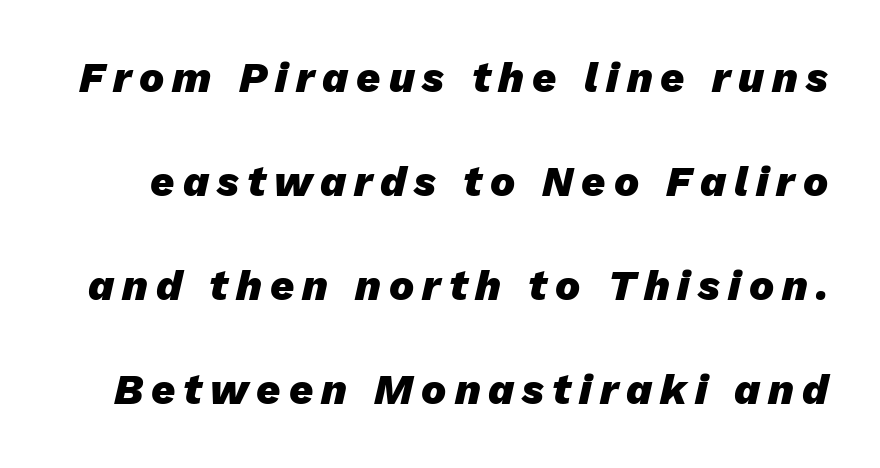
The image shows 42 px heavy type, italic (leaning right); set loose line spacing (2.48x), not underlined; low stroke contrast and a medium x-height.
